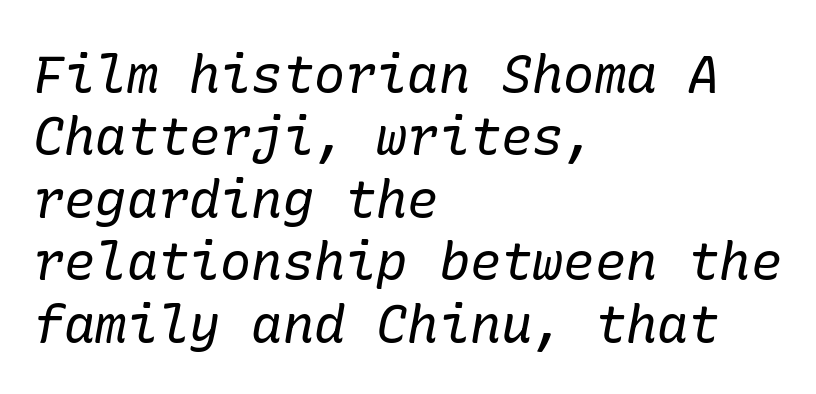
Anything drawn beneath the words? Only blank space. Observe the lean: these are italic letterforms. The rendering anchors every line to the left-hand side. The typeface has the unassuming heft of standard copy or less. The type is set solid horizontally, with unmodified tracking.
